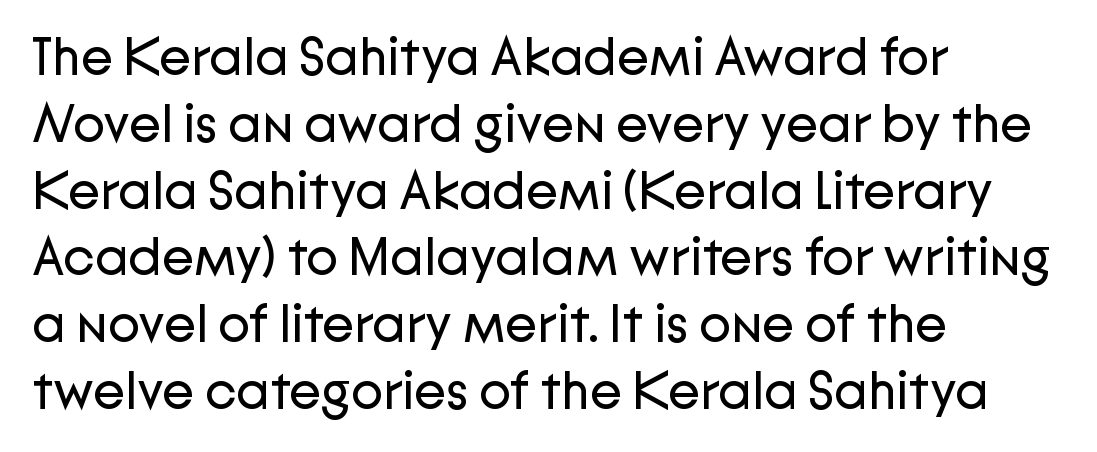
Casual observation: everything's shoved over to the left. Do the letters lean? They stand straight. The face used here is proportionally spaced, like ordinary book or web type. The type is set solid horizontally, with unmodified tracking.
